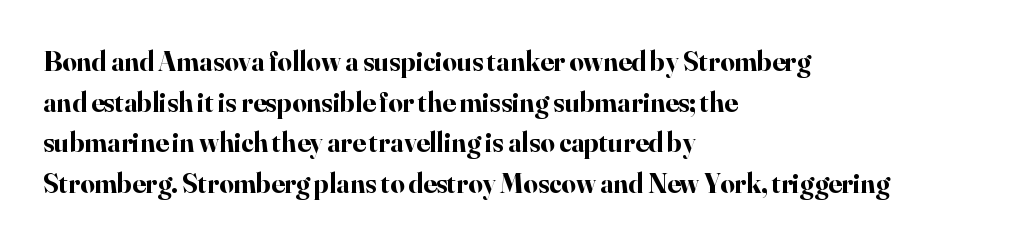
{"serif": "yes", "italic": "no", "bold": "yes", "weight": "bold", "width": "normal", "stroke_contrast": "high", "x_height": "small", "monospaced": "no", "underline": "no", "align": "left", "line_spacing": "normal", "line_spacing_ratio": 1.45, "letter_spacing": "normal", "letter_spacing_em": 0.0, "glyph_px": 28}
